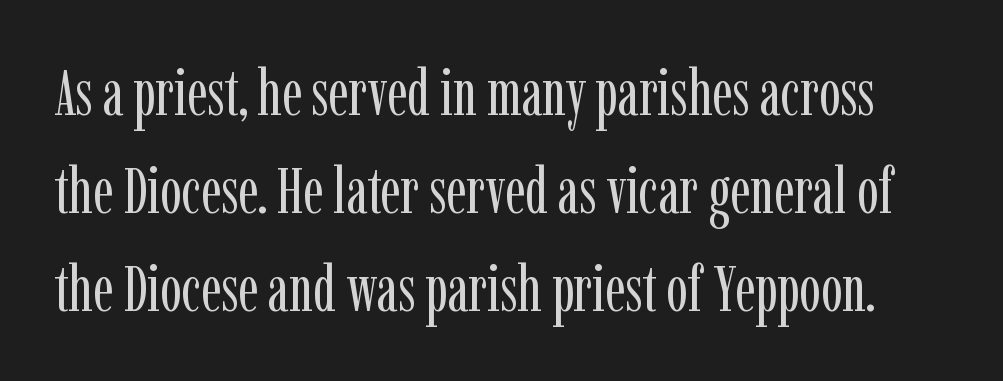
{"serif": "yes", "italic": "no", "bold": "no", "weight": "regular", "width": "condensed", "stroke_contrast": "low", "x_height": "medium", "monospaced": "no", "underline": "no", "line_spacing": "normal", "line_spacing_ratio": 1.53, "letter_spacing": "normal", "letter_spacing_em": 0.0, "glyph_px": 64}
